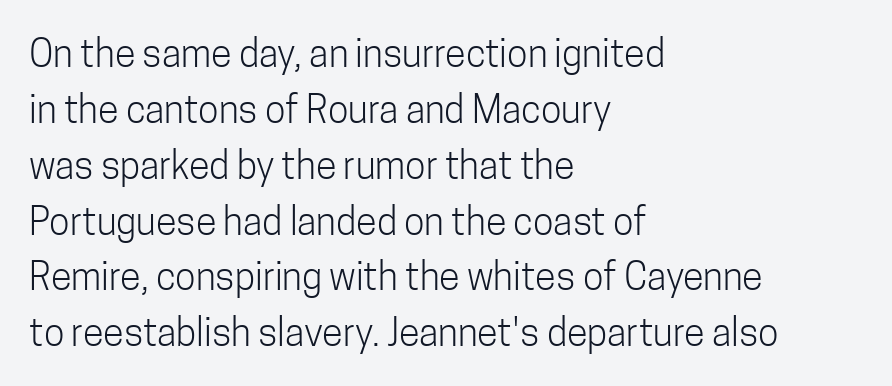
{"serif": "no", "italic": "no", "bold": "no", "weight": "light", "width": "condensed", "stroke_contrast": "low", "x_height": "medium", "monospaced": "no", "underline": "no", "align": "left", "line_spacing": "normal", "line_spacing_ratio": 1.47, "letter_spacing": "normal", "letter_spacing_em": 0.0, "glyph_px": 38}
